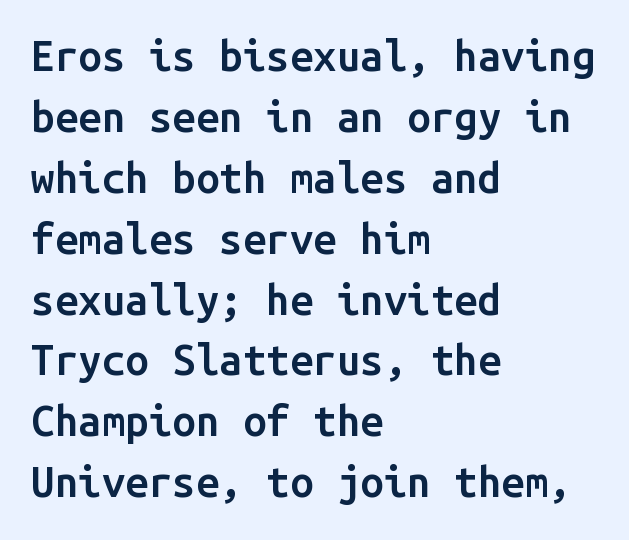
{"serif": "no", "italic": "no", "bold": "semi", "weight": "semibold", "width": "normal", "stroke_contrast": "low", "x_height": "medium", "monospaced": "yes", "underline": "no", "align": "left", "line_spacing": "normal", "line_spacing_ratio": 1.45, "letter_spacing": "normal", "letter_spacing_em": 0.0, "glyph_px": 42}
